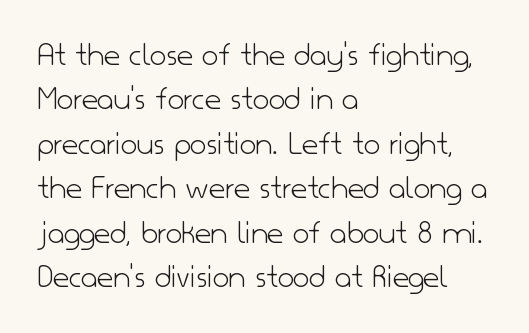
{"serif": "no", "italic": "no", "bold": "no", "weight": "light", "width": "normal", "stroke_contrast": "low", "x_height": "small", "monospaced": "no", "underline": "no", "align": "left", "line_spacing": "normal", "line_spacing_ratio": 1.27, "letter_spacing": "normal", "letter_spacing_em": 0.0, "glyph_px": 35}
